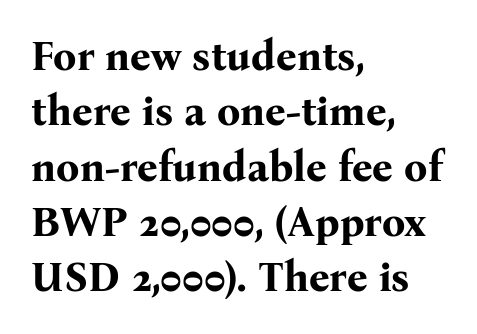
The image shows 41 px bold serif type, upright; set left-aligned, normal line spacing (1.35x), normal letter spacing, not underlined; medium stroke contrast and a medium x-height.
